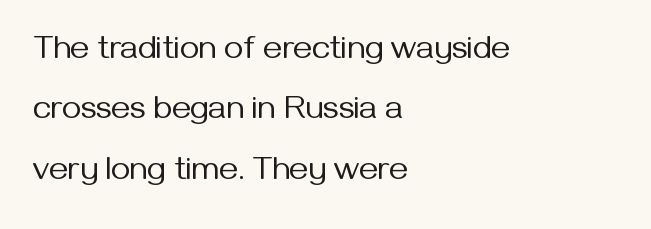
{"serif": "no", "italic": "no", "bold": "no", "weight": "regular", "width": "normal", "stroke_contrast": "medium", "x_height": "medium", "monospaced": "no", "underline": "no", "align": "left", "line_spacing_ratio": 1.83, "letter_spacing": "normal", "letter_spacing_em": 0.0, "glyph_px": 33}
